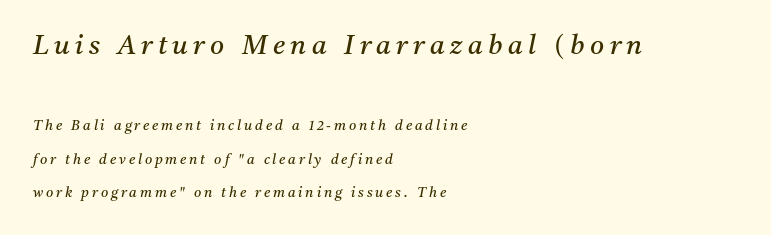
The image shows 27 px text type, italic (leaning right); set left-aligned, loose line spacing (2.39x), unusually wide letter spacing (+0.2 em), not underlined; the first (top) block is 1.93x larger.
